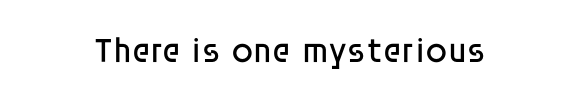
Q: Is the text bold? A: No.
Q: Is the text italic (slanted)? A: No, it is upright.
Q: Is the typeface a serif or a sans-serif typeface? A: Sans-serif.
Q: Is the text underlined? A: No.
Q: Is the spacing between letters normal or unusually wide? A: Normal.
Q: Width (condensed, normal, or wide)? A: Normal.
Q: Stroke contrast? A: Low.
Q: x-height? A: Large.
Q: Monospaced? A: No.
